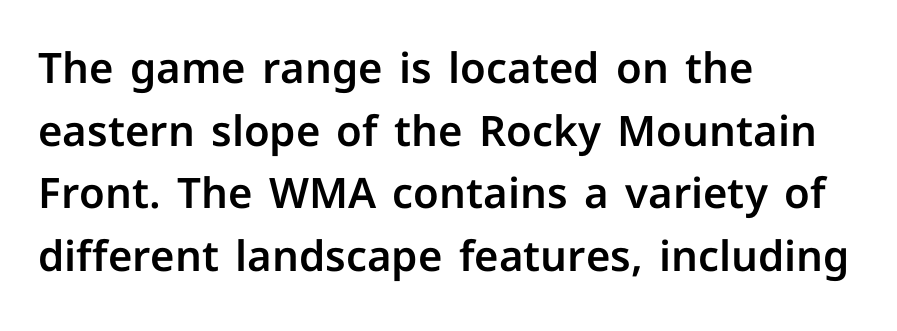
{"serif": "no", "italic": "no", "width": "normal", "stroke_contrast": "low", "x_height": "medium", "monospaced": "no", "underline": "no", "align": "left", "line_spacing": "normal", "line_spacing_ratio": 1.49, "letter_spacing": "normal", "letter_spacing_em": 0.0, "glyph_px": 42}
